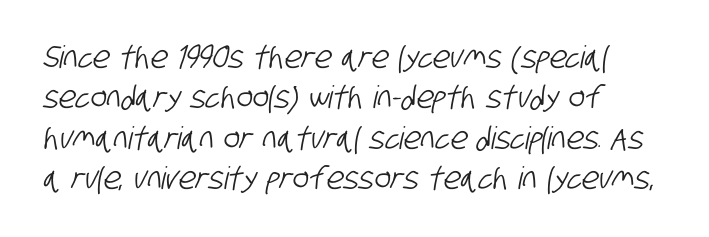
The image shows 31 px condensed sans-serif type; set left-aligned, normal line spacing (1.3x), normal letter spacing, not underlined; low stroke contrast and a large x-height.
